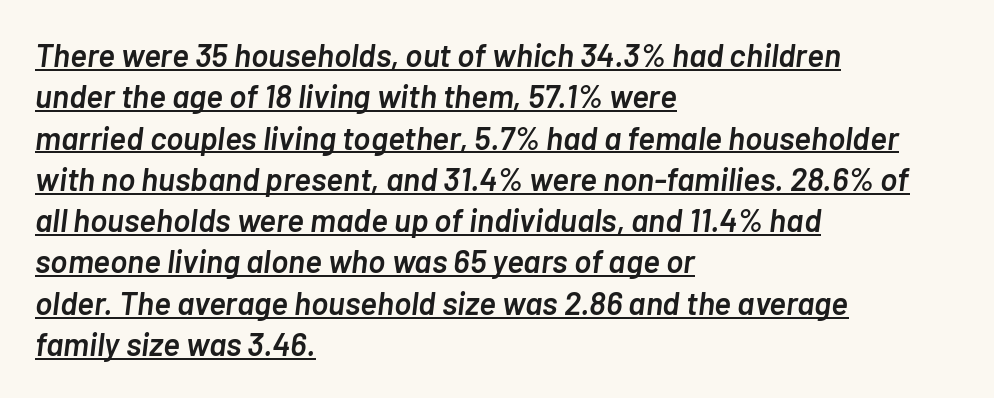
{"italic": "yes", "lean": "right", "slant_degrees": 7, "bold": "semi", "weight": "semibold", "width": "normal", "stroke_contrast": "low", "x_height": "medium", "monospaced": "no", "underline": "yes", "align": "left", "line_spacing": "normal", "line_spacing_ratio": 1.29, "letter_spacing": "normal", "letter_spacing_em": 0.0, "glyph_px": 32}
